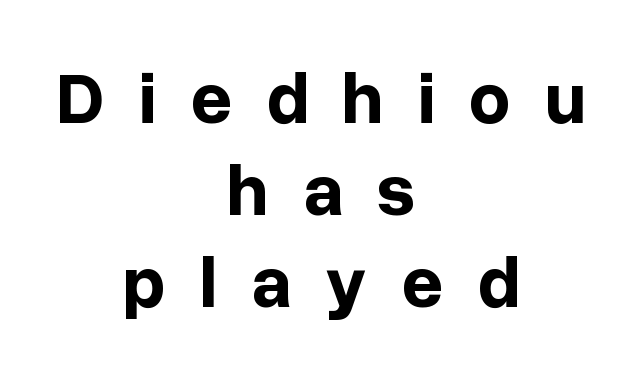
{"serif": "no", "italic": "no", "bold": "yes", "weight": "bold", "width": "normal", "stroke_contrast": "low", "x_height": "medium", "monospaced": "no", "underline": "no", "align": "center", "line_spacing": "normal", "line_spacing_ratio": 1.26, "letter_spacing": "wide", "letter_spacing_em": 0.46, "glyph_px": 73}
